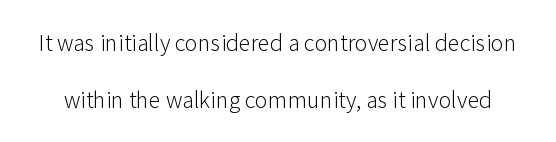
{"italic": "no", "bold": "no", "underline": "no", "line_spacing": "loose", "line_spacing_ratio": 2.37, "letter_spacing": "normal", "letter_spacing_em": 0.0, "glyph_px": 24}
